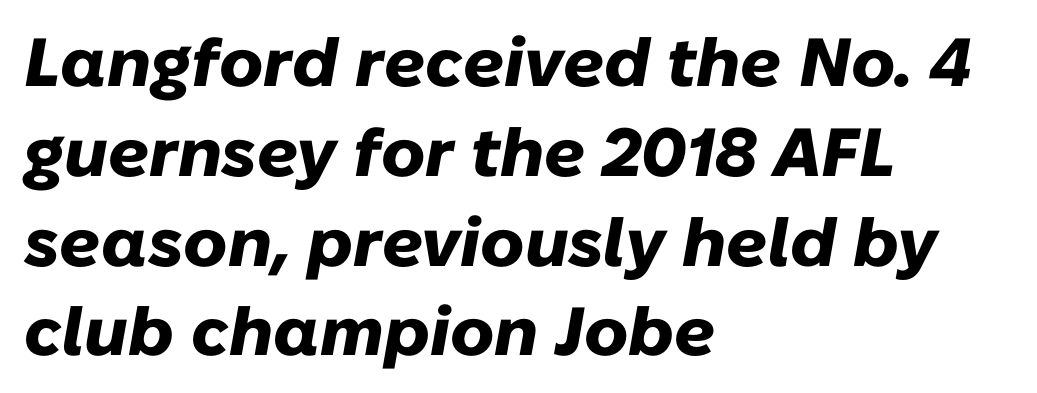
{"italic": "yes", "lean": "right", "slant_degrees": 10, "bold": "yes", "weight": "heavy", "width": "normal", "stroke_contrast": "low", "x_height": "medium", "monospaced": "no", "underline": "no", "align": "left", "line_spacing": "normal", "line_spacing_ratio": 1.32, "letter_spacing": "normal", "letter_spacing_em": 0.0, "glyph_px": 68}
